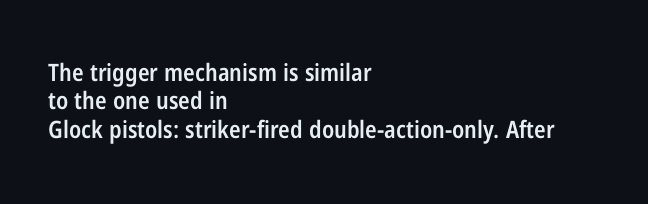
{"italic": "no", "bold": "semi", "underline": "no", "align": "left", "line_spacing_ratio": 1.18, "letter_spacing": "normal", "letter_spacing_em": 0.0, "glyph_px": 24}
